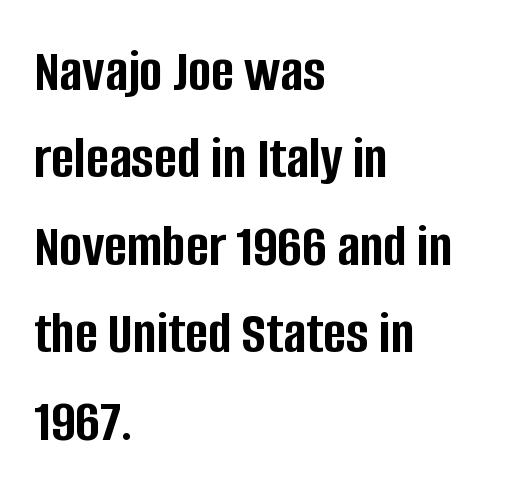
Underline: absent. Reading down the block, your eye returns to a fixed left position each line. The rendering uses natural spacing where letterforms have individual widths. The type sits square on the baseline with zero lean.
